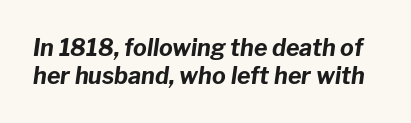
Q: Is the text bold? A: Yes.
Q: Is the text italic (slanted)? A: Yes, it leans right by about 8 degrees.
Q: Is the text underlined? A: No.
Q: Is the spacing between letters normal or unusually wide? A: Normal.
